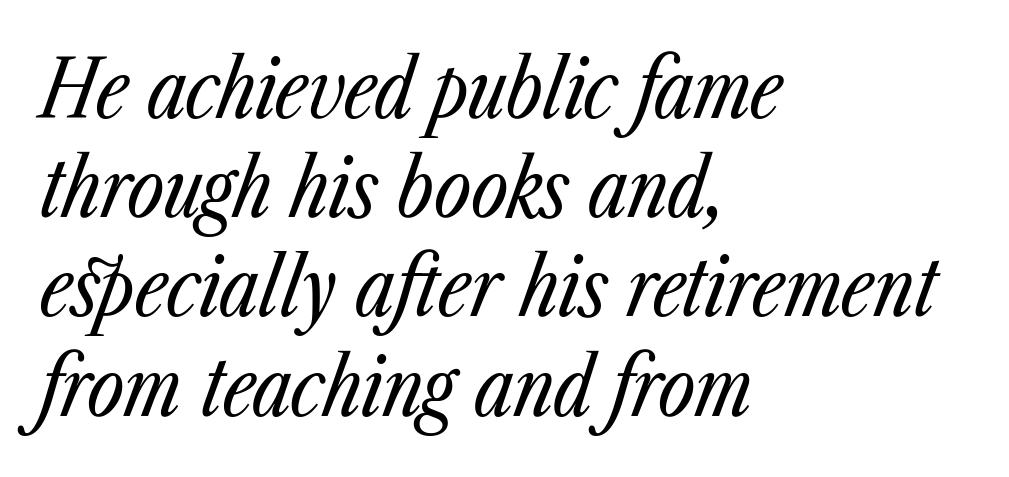
The image shows 80 px regular-weight, condensed type, italic (leaning right); set left-aligned, line spacing 1.24x, normal letter spacing, not underlined; low stroke contrast and a medium x-height.
